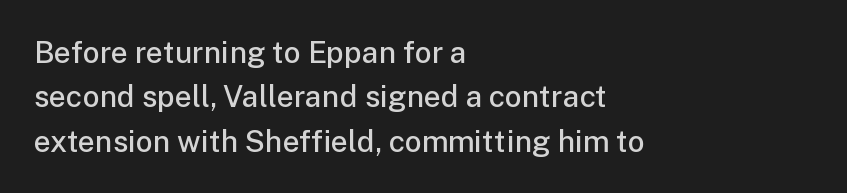
{"serif": "no", "italic": "no", "bold": "semi", "weight": "semibold", "width": "normal", "stroke_contrast": "low", "x_height": "medium", "monospaced": "no", "underline": "no", "align": "left", "line_spacing": "normal", "line_spacing_ratio": 1.48, "letter_spacing": "normal", "letter_spacing_em": 0.0, "glyph_px": 30}
